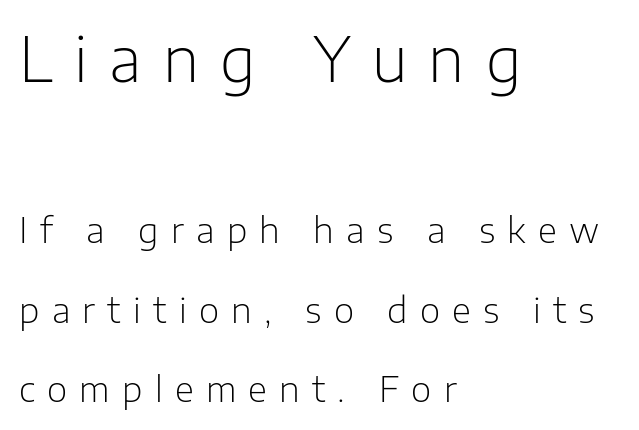
The horizontal fit of the characters is loose and conspicuously gappy. Is this a fixed-width face? No — the glyphs have proportional, varying widths. Whoever set this chose breathing room over compactness in the vertical rhythm. Letters rest on an invisible, unmarked baseline. Here the first block reads like a headline and the second like body copy. No feet cap the strokes, marking this as sans-serif type.
